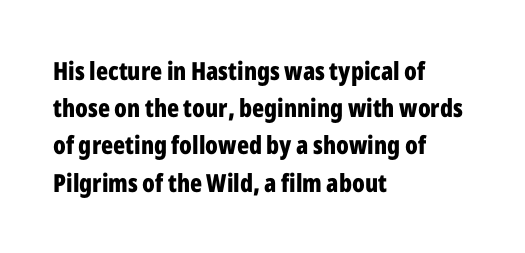
{"italic": "no", "bold": "yes", "underline": "no", "align": "left", "line_spacing": "normal", "line_spacing_ratio": 1.49, "letter_spacing": "normal", "letter_spacing_em": 0.0, "glyph_px": 25}
